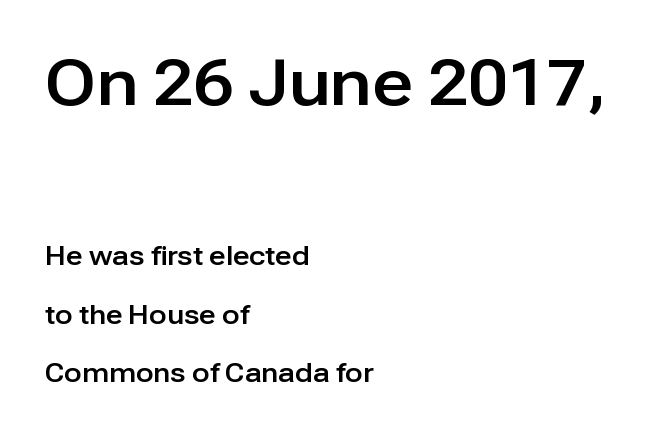
Q: Is the text italic (slanted)? A: No, it is upright.
Q: Is the typeface a serif or a sans-serif typeface? A: Sans-serif.
Q: Is the text underlined? A: No.
Q: How is the paragraph aligned? A: Left-aligned.
Q: Is the spacing between letters normal or unusually wide? A: Normal.
Q: Is the spacing between lines tight, normal or loose? A: Loose.
Q: Which block of text is set in a larger size, the first (top) or the second (bottom)? A: The first (top) one.
Q: Width (condensed, normal, or wide)? A: Normal.
Q: Stroke contrast? A: Low.
Q: x-height? A: Medium.
Q: Monospaced? A: No.
